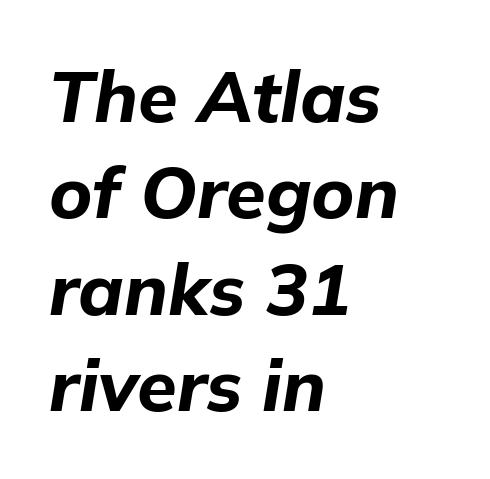
Q: Is the text bold? A: Yes.
Q: Is the text italic (slanted)? A: Yes, it leans right by about 9 degrees.
Q: Is the text underlined? A: No.
Q: How is the paragraph aligned? A: Left-aligned.
Q: Is the spacing between letters normal or unusually wide? A: Normal.
Q: Is the spacing between lines tight, normal or loose? A: Normal.
Q: Width (condensed, normal, or wide)? A: Normal.
Q: Stroke contrast? A: Low.
Q: x-height? A: Medium.
Q: Monospaced? A: No.
